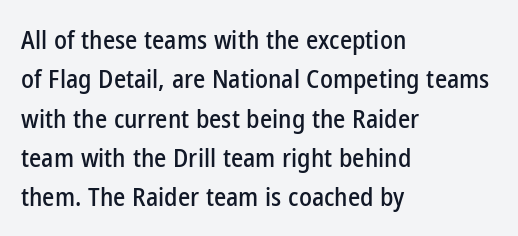
{"italic": "no", "underline": "no", "align": "left", "line_spacing": "normal", "line_spacing_ratio": 1.51, "letter_spacing": "normal", "letter_spacing_em": 0.0, "glyph_px": 26}
